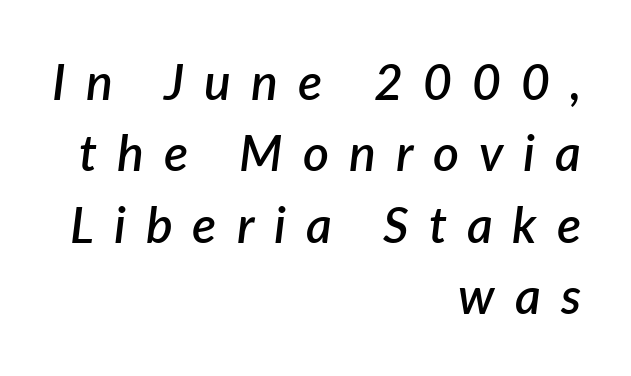
Words appear elongated and porous because spacing is wide. A bare baseline throughout the passage. This sample uses an oblique cut, with every glyph tilted off the vertical. The rendering uses natural spacing where letterforms have individual widths. This is moderately heavy type, rendered in semibold. Baseline-to-baseline distance is the conventional proportion of letter height.
